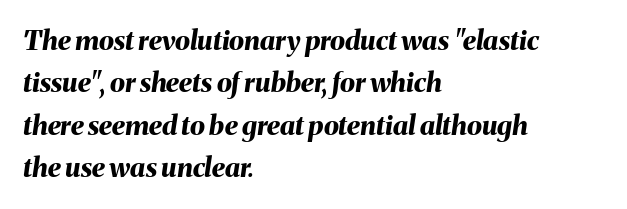
Q: Is the text bold? A: Yes.
Q: Is the text italic (slanted)? A: Yes, it leans right by about 8 degrees.
Q: Is the text underlined? A: No.
Q: How is the paragraph aligned? A: Left-aligned.
Q: Is the spacing between letters normal or unusually wide? A: Normal.
Q: Is the spacing between lines tight, normal or loose? A: Normal.
